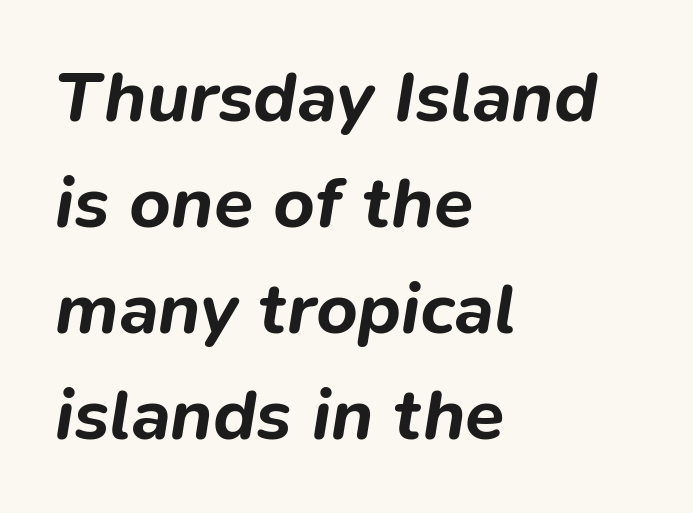
{"italic": "yes", "lean": "right", "slant_degrees": 9, "bold": "yes", "weight": "bold", "width": "normal", "stroke_contrast": "low", "x_height": "medium", "monospaced": "no", "underline": "no", "align": "left", "line_spacing": "normal", "line_spacing_ratio": 1.47, "letter_spacing": "normal", "letter_spacing_em": 0.0, "glyph_px": 72}
